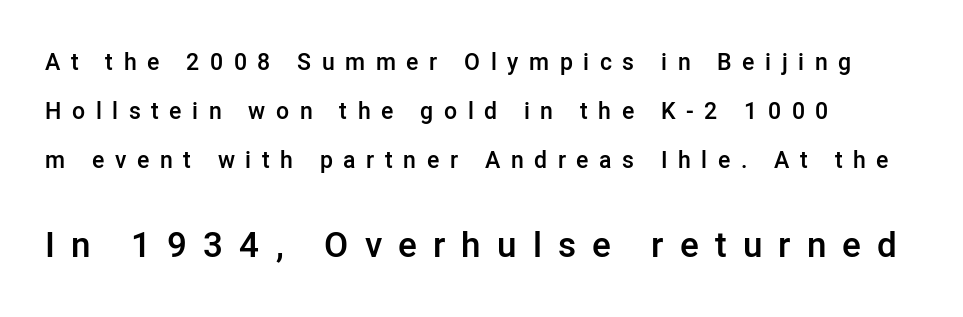
The image shows 35 px semibold sans-serif type, upright; set left-aligned, loose line spacing (2.13x), unusually wide letter spacing (+0.46 em), not underlined; the second (bottom) block is 1.52x larger; low stroke contrast and a medium x-height.
